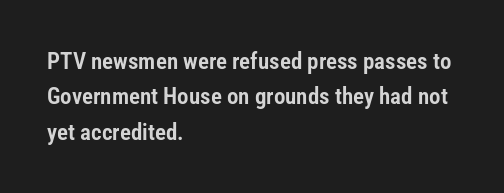
{"italic": "no", "underline": "no", "align": "left", "line_spacing": "normal", "line_spacing_ratio": 1.54, "letter_spacing": "normal", "letter_spacing_em": 0.0, "glyph_px": 23}
